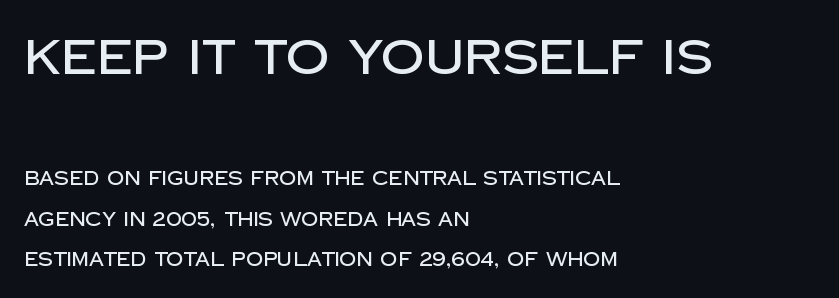
The image shows 48 px sans-serif type, upright; set left-aligned, loose line spacing (2.14x), normal letter spacing, not underlined; the first (top) block is 2.53x larger; low stroke contrast and a large x-height.
